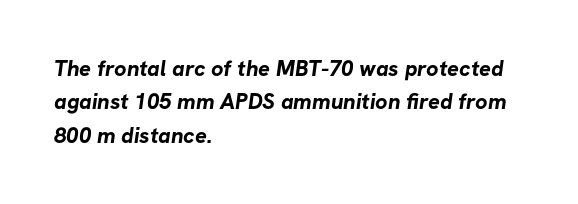
Caption: multi-line text, flush left, ragged right. A clean baseline with only descenders dipping below it. Inter-character spacing is left at the font's built-in metrics. Set as a true bold cut, around the 700 mark. The designer left line spacing at the default.
